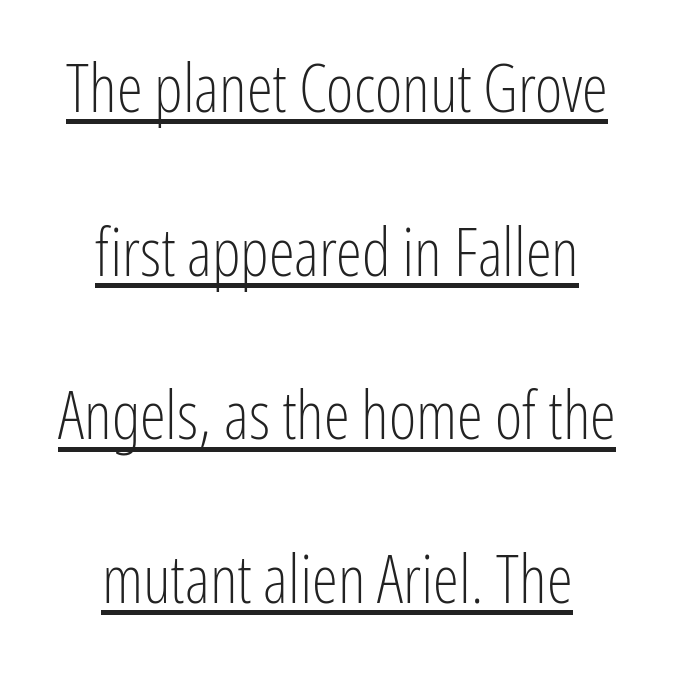
The letters sit at their default tracking, neither squeezed nor spread. Descenders here cross a horizontal rule under the line. Both edges are ragged and mirror each other, which tells us the setting is centered. Style check: upright. Proportional: the letters do not fall into vertical columns. The text was rendered using a sans face with plain stroke endings.
